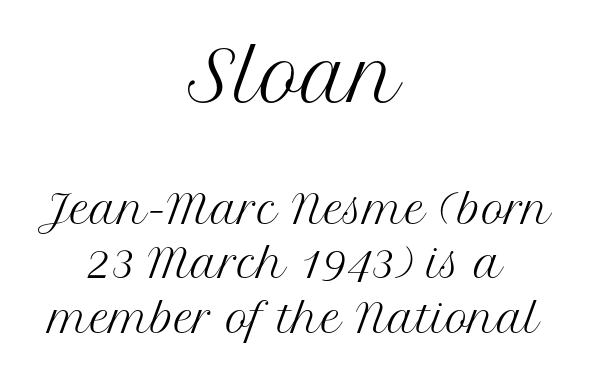
A typesetter would call this zero additional tracking. Varying glyph widths throughout — classic text-font behaviour. Horizontal bands of white between lines are of average thickness. Nothing heavy about these letters — not bold at all. Line starts and ends both wander, symmetrically.
